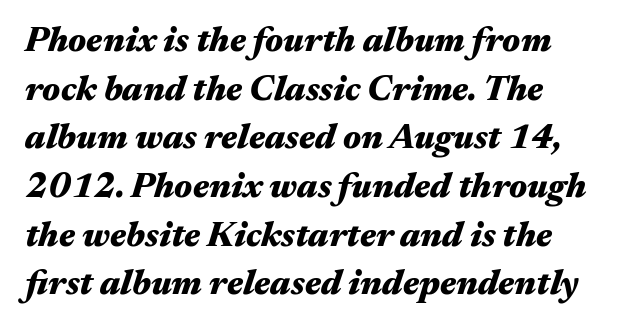
The horizontal fit of the characters is conventional and even. Quick note: interline space is typical. Typesetter's note: full bold, strokes at maximum text heaviness. Italic: yes, the glyphs are oblique. Underlining? Definitely not there. Proportional: the letters do not fall into vertical columns.
